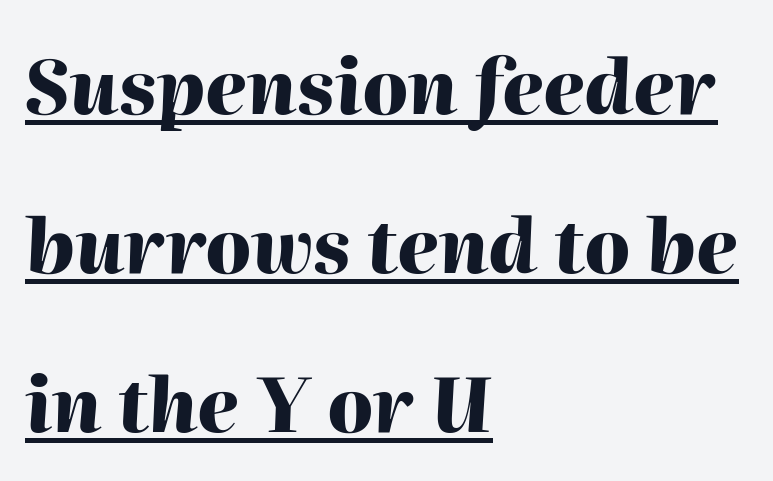
Horizontal bands of white between lines are thick stripes. The letters are bold, with thick, heavy strokes. Is the letter spacing exaggerated? No — it looks like the ordinary default. Style check: oblique. Caption: lettering with a line underneath. Note the varied advance widths — an 'i' is clearly narrower than an 'm'.
